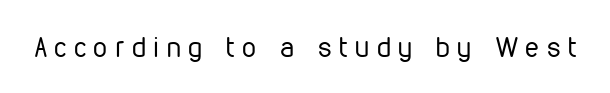
{"serif": "no", "italic": "no", "bold": "no", "weight": "regular", "width": "condensed", "stroke_contrast": "low", "x_height": "medium", "monospaced": "no", "underline": "no", "letter_spacing": "wide", "letter_spacing_em": 0.27, "glyph_px": 28}
